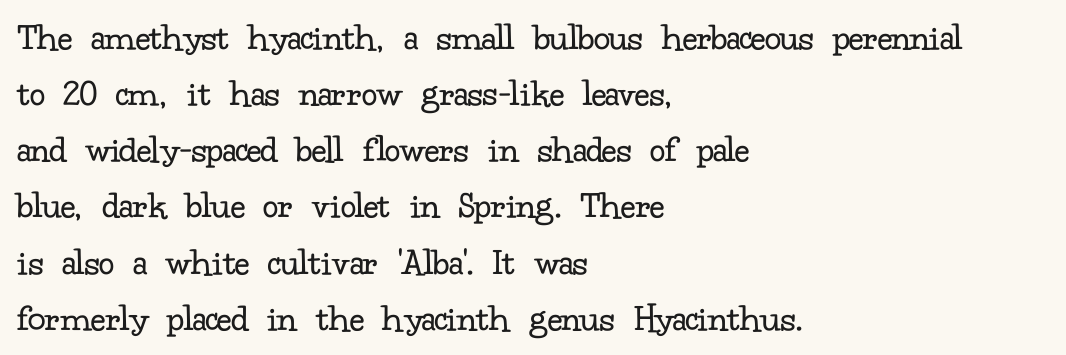
The image shows 39 px regular-weight serif type, upright; set left-aligned, normal line spacing (1.44x), normal letter spacing, not underlined; low stroke contrast and a small x-height.
